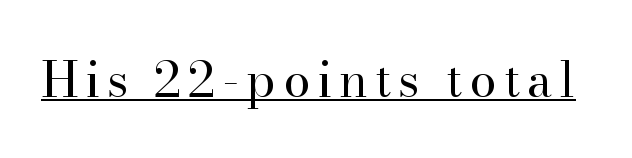
{"serif": "yes", "italic": "no", "bold": "no", "weight": "regular", "width": "normal", "stroke_contrast": "high", "x_height": "small", "monospaced": "no", "underline": "yes", "glyph_px": 49}
